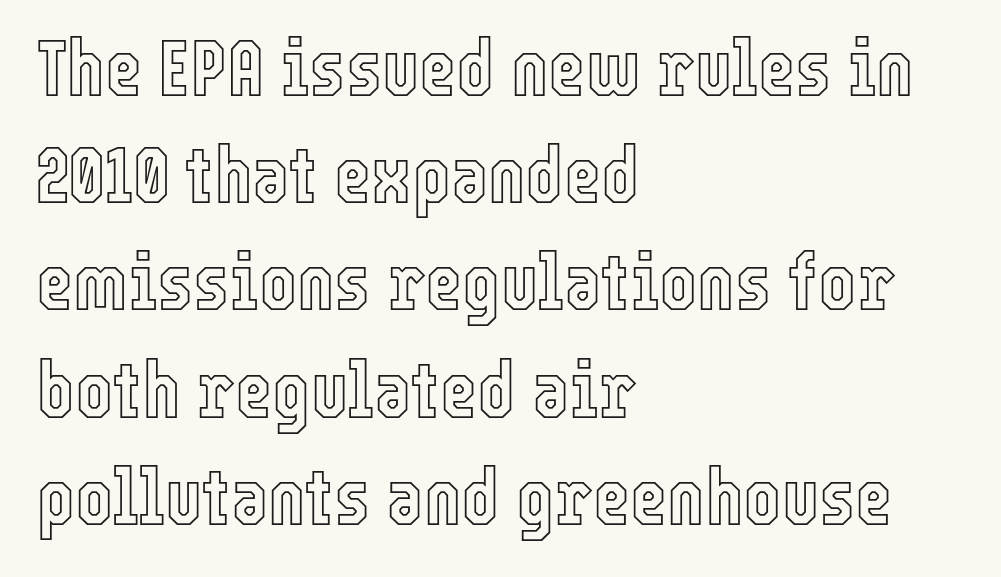
{"italic": "no", "width": "condensed", "x_height": "medium", "monospaced": "no", "underline": "no", "align": "left", "line_spacing": "normal", "line_spacing_ratio": 1.34, "letter_spacing": "normal", "letter_spacing_em": 0.0, "glyph_px": 80}
